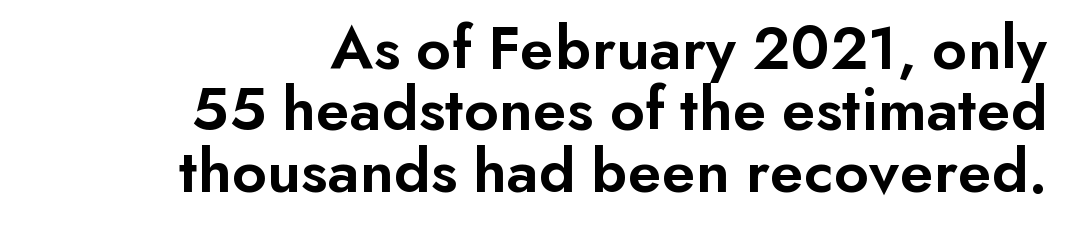
The letters stand straight up with perfectly vertical stems. The rendering anchors every line to the right-hand side. Anything drawn beneath the words? Only blank space. Successive baselines arrive quickly, one right under another.
